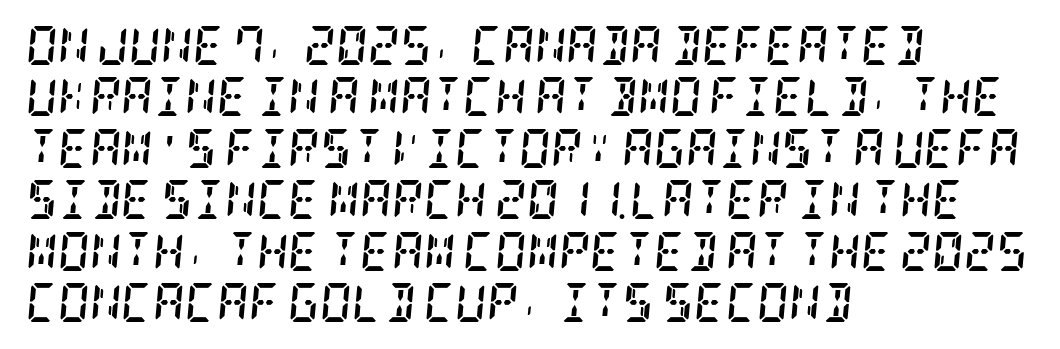
Q: Is the text bold? A: Yes.
Q: Is the text italic (slanted)? A: Yes, it leans right by about 5 degrees.
Q: Is the typeface a serif or a sans-serif typeface? A: Serif.
Q: Is the text underlined? A: No.
Q: How is the paragraph aligned? A: Left-aligned.
Q: Is the spacing between letters normal or unusually wide? A: Normal.
Q: Is the spacing between lines tight, normal or loose? A: Normal.
Q: Width (condensed, normal, or wide)? A: Condensed.
Q: Stroke contrast? A: Low.
Q: x-height? A: Large.
